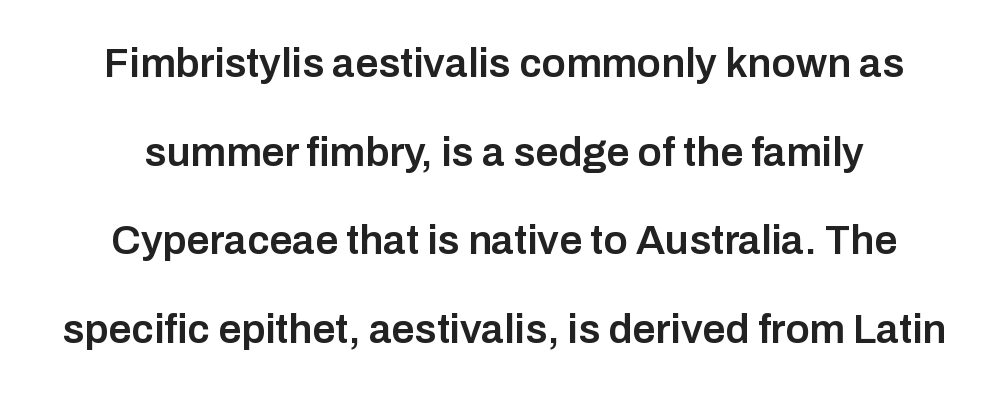
Q: Is the text bold? A: Semi-bold.
Q: Is the text italic (slanted)? A: No, it is upright.
Q: Is the typeface a serif or a sans-serif typeface? A: Sans-serif.
Q: Is the text underlined? A: No.
Q: How is the paragraph aligned? A: Centered.
Q: Is the spacing between letters normal or unusually wide? A: Normal.
Q: Is the spacing between lines tight, normal or loose? A: Loose.
Q: Width (condensed, normal, or wide)? A: Normal.
Q: Stroke contrast? A: Low.
Q: x-height? A: Medium.
Q: Monospaced? A: No.
